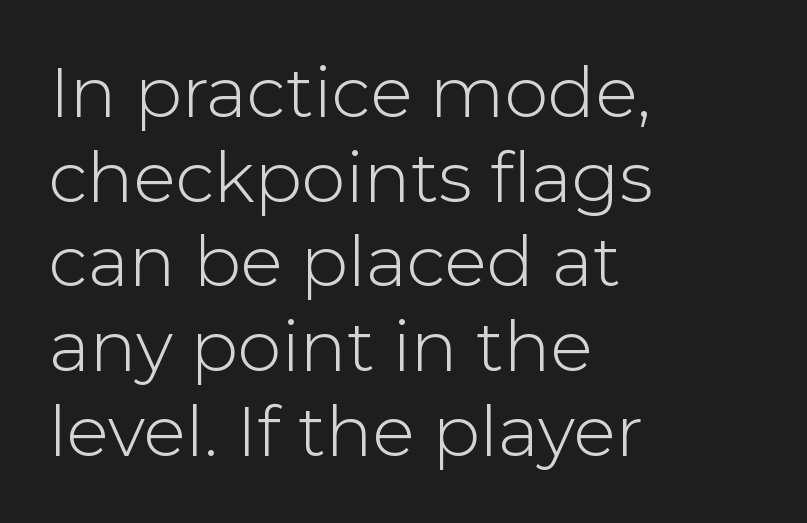
If you drew a ruler down the left edge, every line would touch it. The strokes carry an ordinary text weight at most. When letters stand straight like this, we call the style roman or upright. Note the varied advance widths — an 'i' is clearly narrower than an 'm'. Glyph-to-glyph distance matches everyday printed text. Nothing sits at the stroke ends, so this counts as sans-serif.
